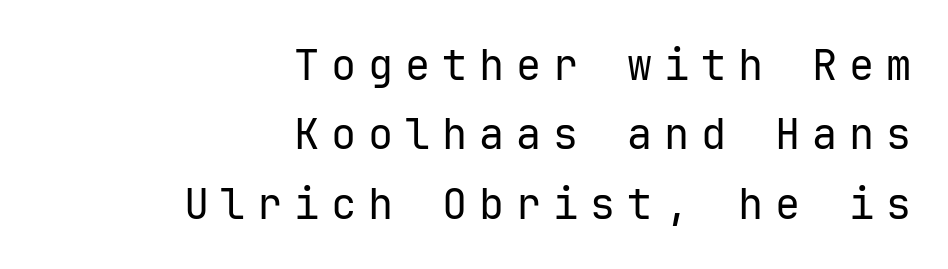
The image shows 42 px regular-weight sans-serif type, upright, monospaced; set right-aligned, normal line spacing (1.65x), unusually wide letter spacing (+0.28 em), not underlined; low stroke contrast and a medium x-height.
